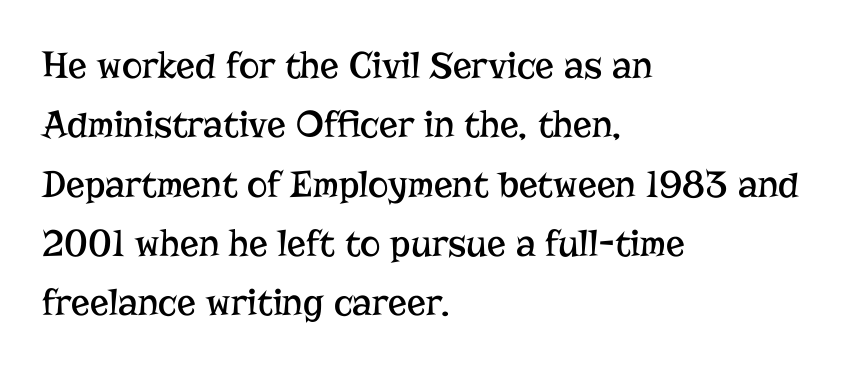
Compared with typical body copy, the letter spacing here is the same. Quick note: underline off. The text block is weighted toward the left margin, trailing off unevenly rightward. The face used here is seriffed, in the tradition of book romans. The lettering holds an erect, upright posture throughout. Think standard paragraph weight, or any step lighter than that.
